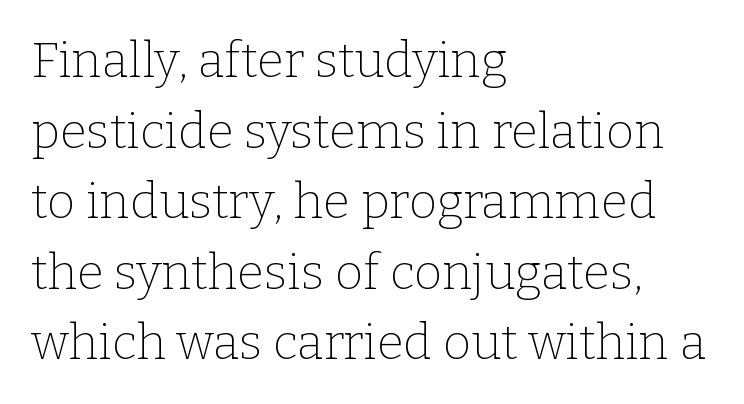
Q: Is the text bold? A: No.
Q: Is the text italic (slanted)? A: No, it is upright.
Q: Is the typeface a serif or a sans-serif typeface? A: Serif.
Q: Is the text underlined? A: No.
Q: How is the paragraph aligned? A: Left-aligned.
Q: Is the spacing between letters normal or unusually wide? A: Normal.
Q: Is the spacing between lines tight, normal or loose? A: Normal.
Q: Width (condensed, normal, or wide)? A: Normal.
Q: Stroke contrast? A: Low.
Q: x-height? A: Medium.
Q: Monospaced? A: No.
